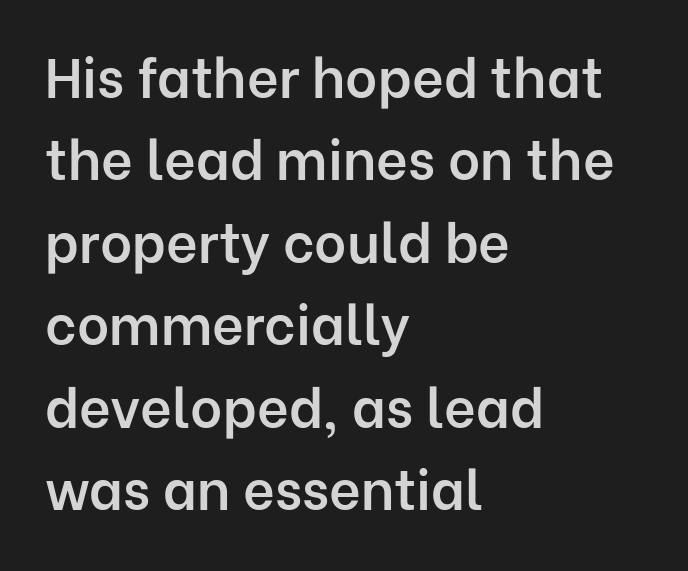
Q: Is the text bold? A: Semi-bold.
Q: Is the text italic (slanted)? A: No, it is upright.
Q: Is the typeface a serif or a sans-serif typeface? A: Sans-serif.
Q: Is the text underlined? A: No.
Q: How is the paragraph aligned? A: Left-aligned.
Q: Is the spacing between letters normal or unusually wide? A: Normal.
Q: Is the spacing between lines tight, normal or loose? A: Normal.
Q: Width (condensed, normal, or wide)? A: Normal.
Q: Stroke contrast? A: Low.
Q: x-height? A: Medium.
Q: Monospaced? A: No.
